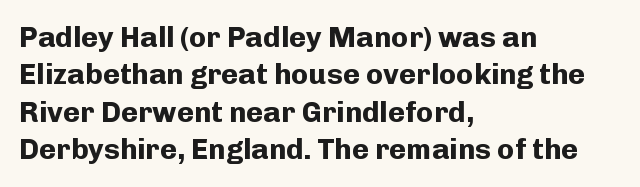
Q: Is the text bold? A: Yes.
Q: Is the text italic (slanted)? A: No, it is upright.
Q: Is the typeface a serif or a sans-serif typeface? A: Sans-serif.
Q: Is the text underlined? A: No.
Q: How is the paragraph aligned? A: Left-aligned.
Q: Is the spacing between letters normal or unusually wide? A: Normal.
Q: Is the spacing between lines tight, normal or loose? A: Normal.
Q: Width (condensed, normal, or wide)? A: Normal.
Q: Stroke contrast? A: Low.
Q: x-height? A: Medium.
Q: Monospaced? A: No.
